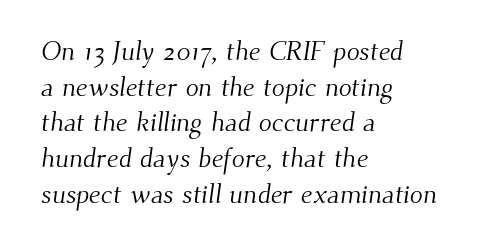
{"bold": "no", "underline": "no", "align": "left", "line_spacing": "normal", "line_spacing_ratio": 1.32, "letter_spacing": "normal", "letter_spacing_em": 0.0, "glyph_px": 27}
